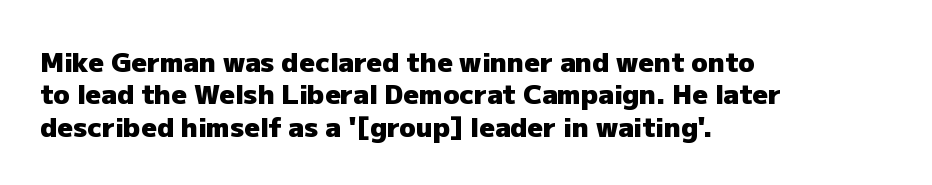
{"italic": "no", "bold": "yes", "underline": "no", "align": "left", "line_spacing_ratio": 1.2, "letter_spacing": "normal", "letter_spacing_em": 0.0, "glyph_px": 27}
